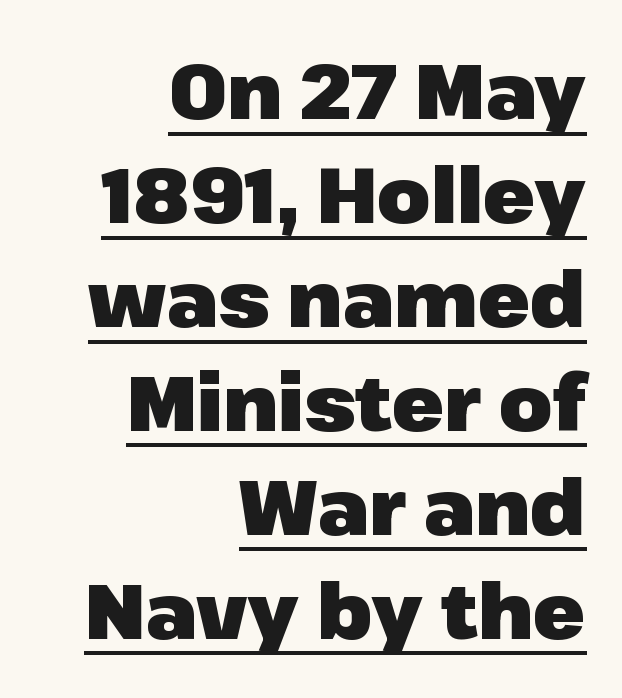
The image shows 77 px heavy sans-serif type, upright; set right-aligned, normal line spacing (1.35x), normal letter spacing, underlined; low stroke contrast and a medium x-height.
